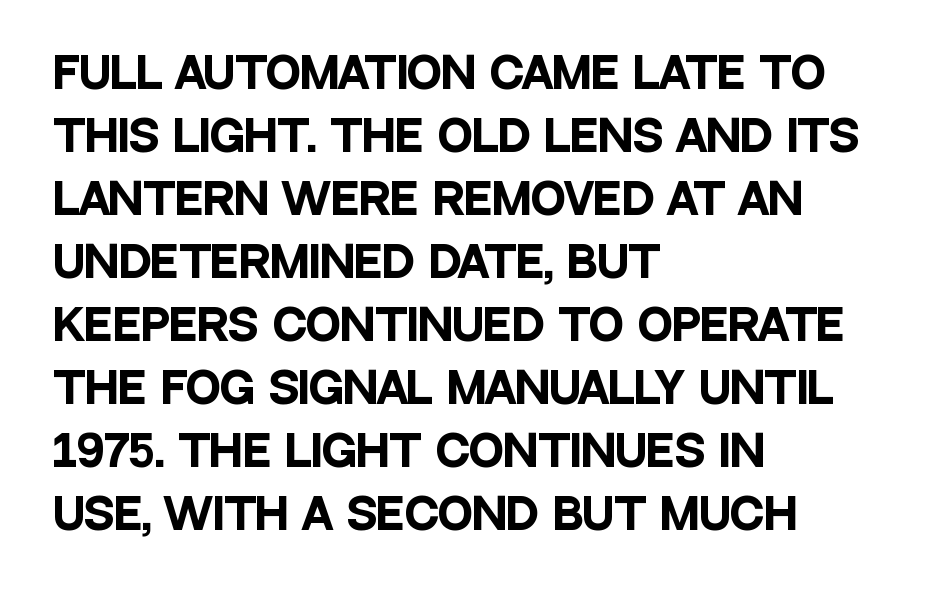
The image shows 42 px heavy, condensed sans-serif type, upright; set left-aligned, normal line spacing (1.5x), normal letter spacing, not underlined; low stroke contrast and a large x-height.
